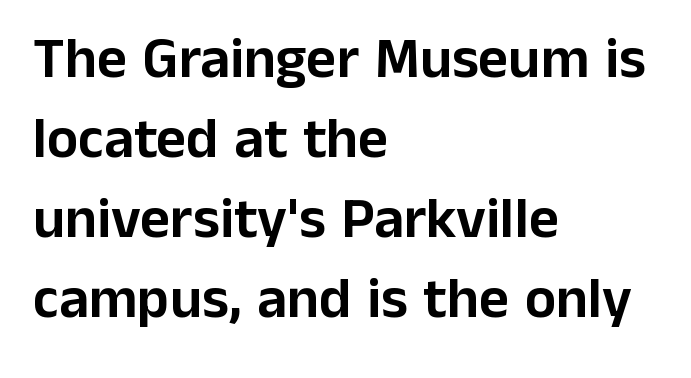
The image shows 58 px sans-serif type, upright; set left-aligned, normal line spacing (1.38x), normal letter spacing, not underlined; low stroke contrast and a medium x-height.
